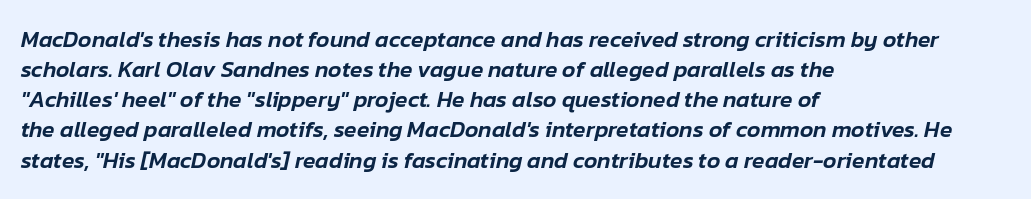
The image shows 23 px text type, italic (leaning right); set left-aligned, normal line spacing (1.31x), normal letter spacing, not underlined.
